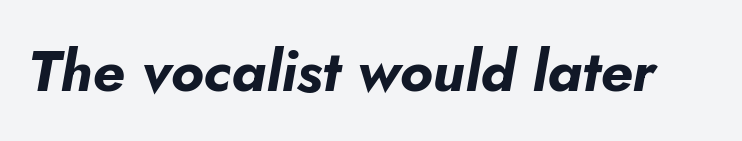
The image shows 58 px bold type, italic (leaning right); set normal letter spacing, not underlined; low stroke contrast and a small x-height.
